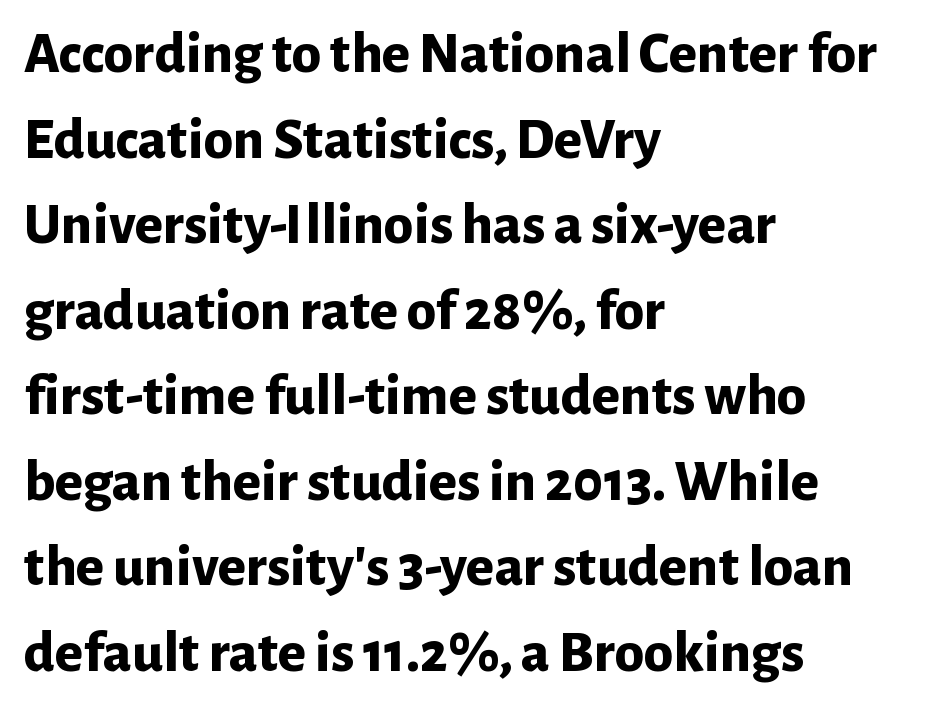
{"serif": "no", "italic": "no", "bold": "yes", "weight": "bold", "width": "normal", "stroke_contrast": "low", "x_height": "medium", "monospaced": "no", "underline": "no", "align": "left", "line_spacing": "normal", "line_spacing_ratio": 1.45, "letter_spacing": "normal", "letter_spacing_em": 0.0, "glyph_px": 59}
